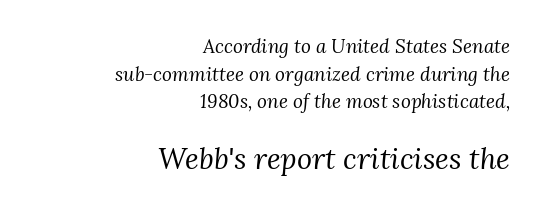
The image shows 29 px regular-weight serif type, italic (leaning right); set right-aligned, normal line spacing (1.46x), normal letter spacing, not underlined; the second (bottom) block is 1.53x larger; medium stroke contrast and a medium x-height.
